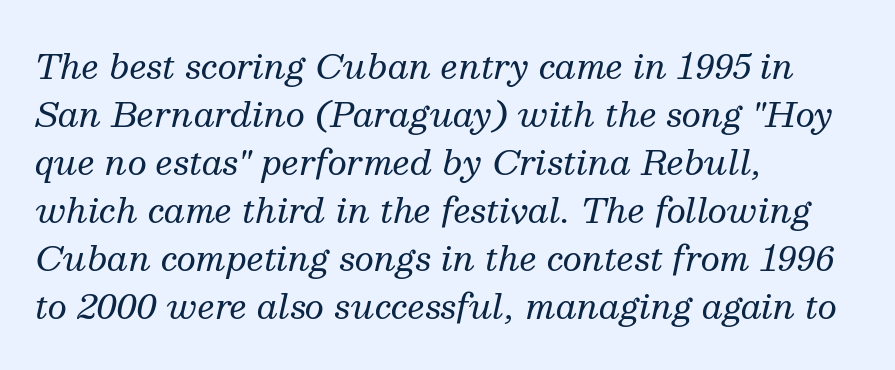
Q: Is the text bold? A: No.
Q: Is the text italic (slanted)? A: Yes, it leans right by about 13 degrees.
Q: Is the typeface a serif or a sans-serif typeface? A: Serif.
Q: Is the text underlined? A: No.
Q: How is the paragraph aligned? A: Left-aligned.
Q: Is the spacing between letters normal or unusually wide? A: Normal.
Q: Is the spacing between lines tight, normal or loose? A: Normal.
Q: Width (condensed, normal, or wide)? A: Normal.
Q: Stroke contrast? A: Medium.
Q: x-height? A: Medium.
Q: Monospaced? A: No.
